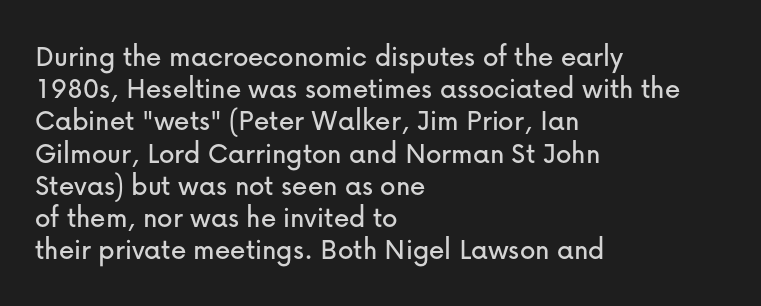
{"serif": "no", "italic": "no", "width": "normal", "stroke_contrast": "low", "x_height": "medium", "monospaced": "no", "underline": "no", "align": "left", "line_spacing": "tight", "line_spacing_ratio": 1.04, "letter_spacing": "normal", "letter_spacing_em": 0.0, "glyph_px": 31}
